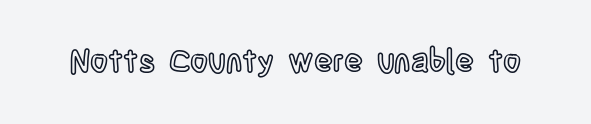
The image shows 31 px condensed type, upright; set normal letter spacing, not underlined; a large x-height.
